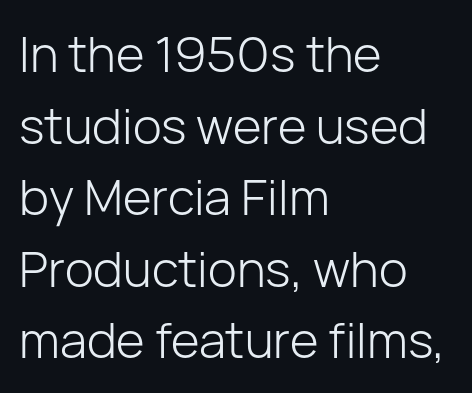
The image shows 49 px light sans-serif type, upright; set left-aligned, normal line spacing (1.46x), normal letter spacing, not underlined; low stroke contrast and a medium x-height.
